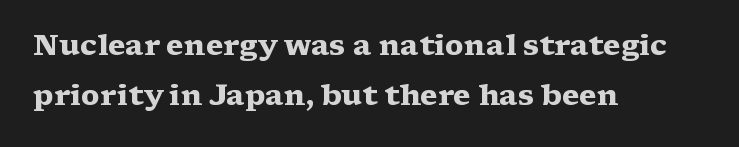
The image shows 29 px heavy, wide serif type, upright; set left-aligned, line spacing 1.73x, normal letter spacing, not underlined; medium stroke contrast and a medium x-height.
